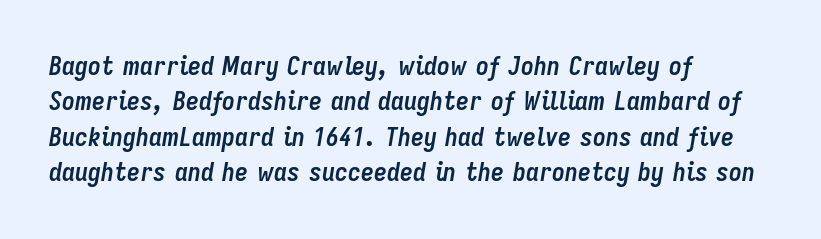
A typesetter would mark this as italic. Heavy, bold letterforms. The face used here is rendered with its standard letterfit. The space directly below the letters is spotless. A typesetter would call this leading conventional body-copy spacing.
